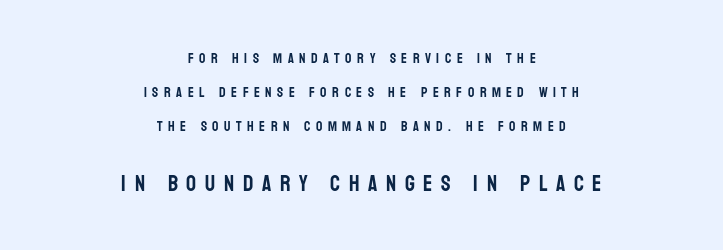
{"italic": "no", "underline": "no", "align": "center", "line_spacing": "loose", "line_spacing_ratio": 2.42, "letter_spacing": "wide", "letter_spacing_em": 0.39, "larger_block": "second", "size_ratio": 1.57, "glyph_px": 22}
